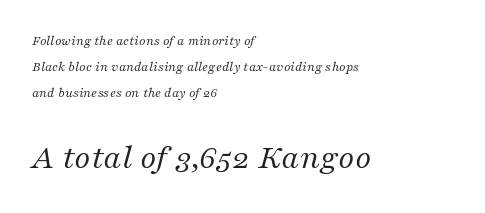
{"serif": "yes", "italic": "yes", "lean": "right", "slant_degrees": 16, "bold": "no", "weight": "regular", "width": "normal", "stroke_contrast": "medium", "x_height": "medium", "monospaced": "no", "underline": "no", "align": "left", "line_spacing_ratio": 1.84, "letter_spacing": "normal", "letter_spacing_em": 0.0, "larger_block": "second", "size_ratio": 2.5, "glyph_px": 35}
